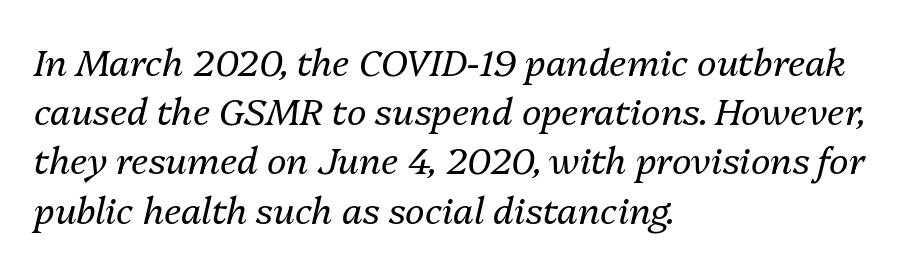
Q: Is the text bold? A: No.
Q: Is the text italic (slanted)? A: Yes, it leans right by about 13 degrees.
Q: Is the text underlined? A: No.
Q: How is the paragraph aligned? A: Left-aligned.
Q: Is the spacing between letters normal or unusually wide? A: Normal.
Q: Is the spacing between lines tight, normal or loose? A: Normal.
Q: Width (condensed, normal, or wide)? A: Normal.
Q: Stroke contrast? A: Medium.
Q: x-height? A: Medium.
Q: Monospaced? A: No.
